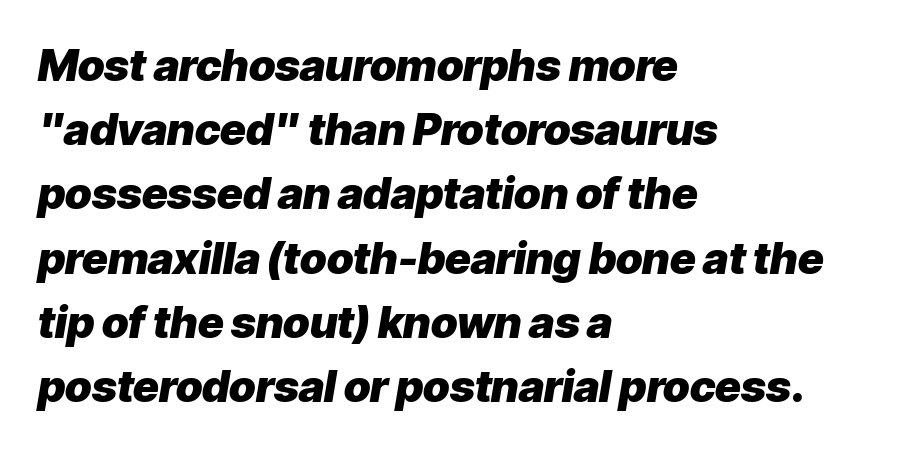
Is the letter spacing exaggerated? No — it looks like the ordinary default. Compared with an ordinary text face, these strokes are far heavier — a full bold. Typeset ragged right — the left edge is the straight one. In terms of leading, this rendering sits right in the middle. Think of a printed novel: that variable character pitch is what you see here. Anything drawn beneath the words? Only blank space.
